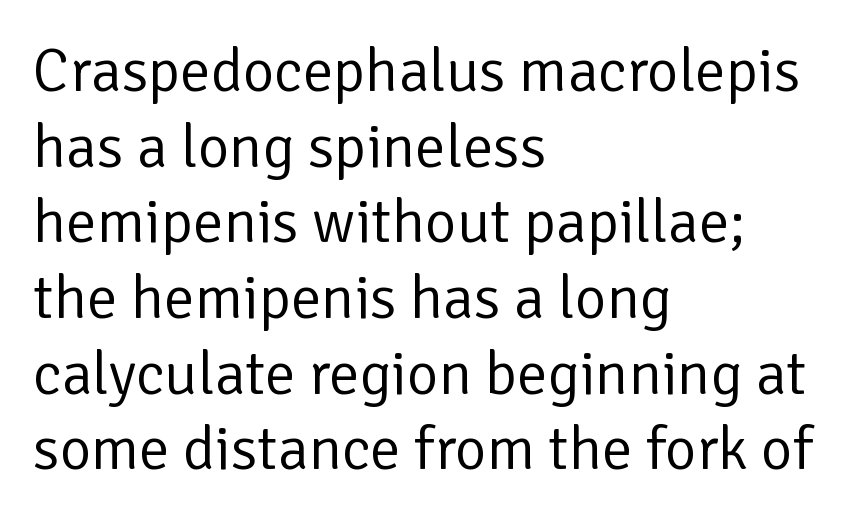
Q: Is the text bold? A: No.
Q: Is the text italic (slanted)? A: No, it is upright.
Q: Is the typeface a serif or a sans-serif typeface? A: Sans-serif.
Q: Is the text underlined? A: No.
Q: How is the paragraph aligned? A: Left-aligned.
Q: Is the spacing between letters normal or unusually wide? A: Normal.
Q: Width (condensed, normal, or wide)? A: Normal.
Q: Stroke contrast? A: Low.
Q: x-height? A: Medium.
Q: Monospaced? A: No.
